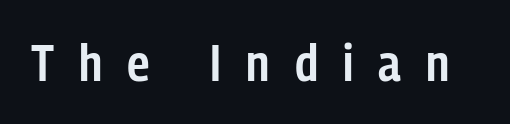
{"serif": "no", "italic": "no", "bold": "semi", "weight": "semibold", "width": "condensed", "stroke_contrast": "low", "x_height": "medium", "monospaced": "no", "underline": "no", "letter_spacing": "wide", "letter_spacing_em": 0.49, "glyph_px": 51}
